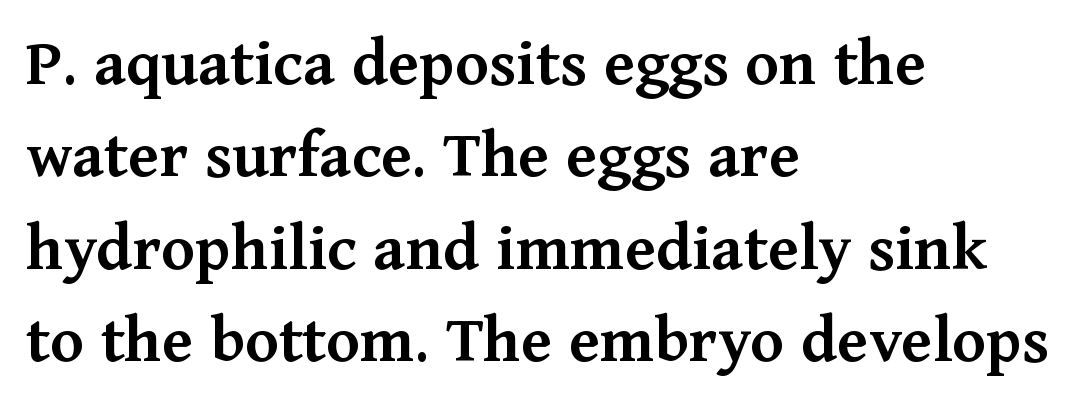
Caption: multi-line text, flush left, ragged right. Upright lettering throughout. Is the letter spacing exaggerated? No — it looks like the ordinary default. This sample uses a serif face. Vertical spacing — default. Unmarked baselines from the first word to the last.
